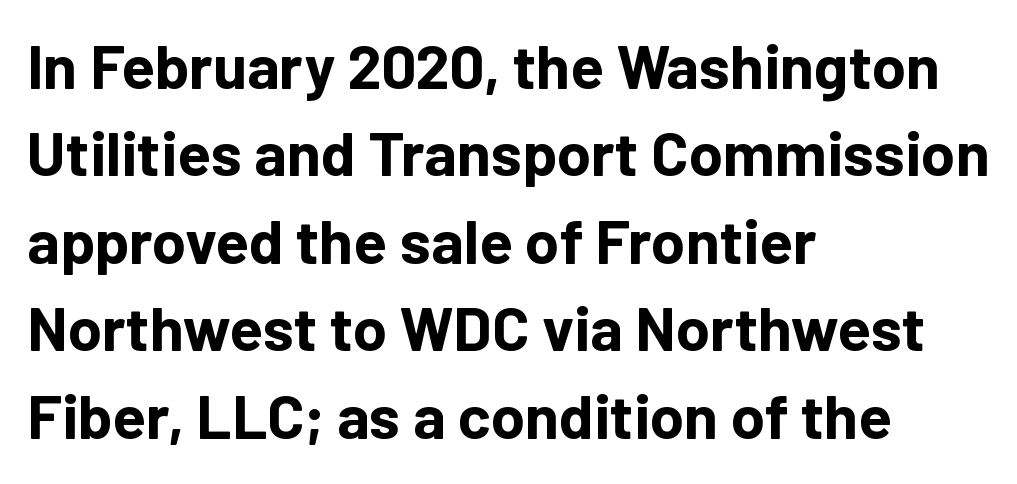
The image shows 62 px bold sans-serif type, upright; set left-aligned, normal line spacing (1.41x), normal letter spacing, not underlined; low stroke contrast and a medium x-height.
